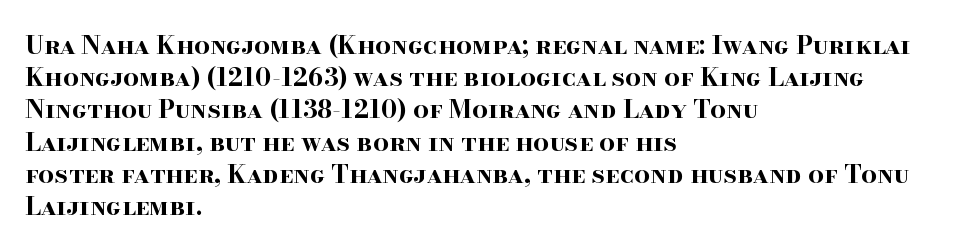
The image shows 25 px bold type, upright; set left-aligned, normal line spacing (1.29x), normal letter spacing, not underlined.
